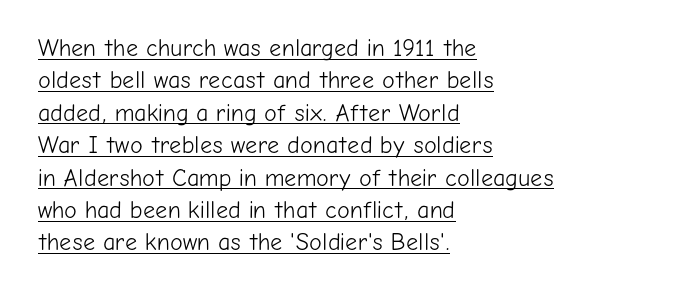
Q: Is the text bold? A: No.
Q: Is the text italic (slanted)? A: No, it is upright.
Q: Is the text underlined? A: Yes.
Q: How is the paragraph aligned? A: Left-aligned.
Q: Is the spacing between letters normal or unusually wide? A: Normal.
Q: Is the spacing between lines tight, normal or loose? A: Normal.
